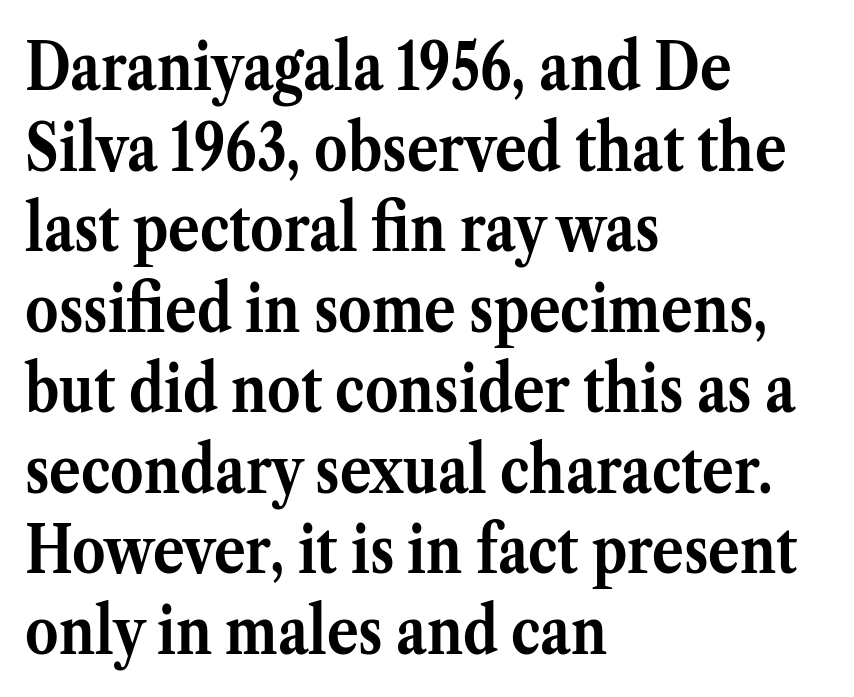
Is the block centered? No — it sits flush against the left margin. The rendering uses a bold face; every stroke is thick and dark. The passage shown is typed in a proportional face where columns would drift. Caption: standard tracking, unaltered. Observe the serifs anchoring each vertical stroke in this sample.
